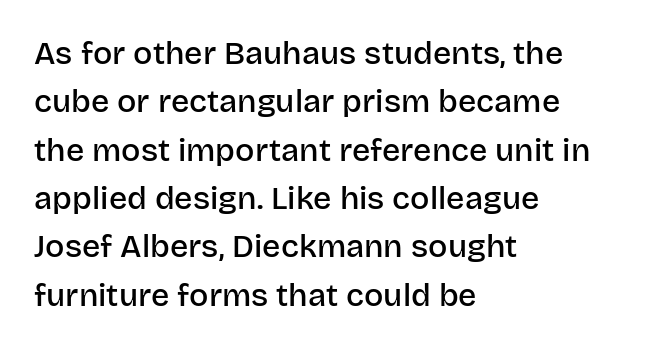
The glyphs have the mass of a demibold cut, below bold. Does the type have serifs? No, each stem ends abruptly. Looks like regular typesetting: each glyph gets only the width it needs. Lines of text with bare space underneath.
